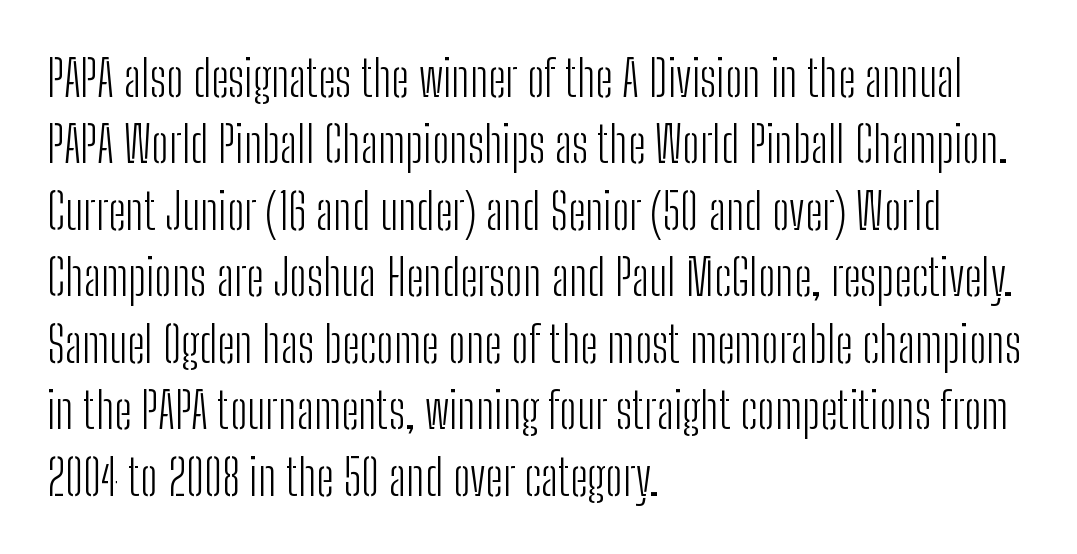
Q: Is the text bold? A: No.
Q: Is the text italic (slanted)? A: No, it is upright.
Q: Is the typeface a serif or a sans-serif typeface? A: Sans-serif.
Q: Is the text underlined? A: No.
Q: How is the paragraph aligned? A: Left-aligned.
Q: Is the spacing between letters normal or unusually wide? A: Normal.
Q: Is the spacing between lines tight, normal or loose? A: Normal.
Q: Width (condensed, normal, or wide)? A: Condensed.
Q: Stroke contrast? A: Low.
Q: x-height? A: Medium.
Q: Monospaced? A: No.
